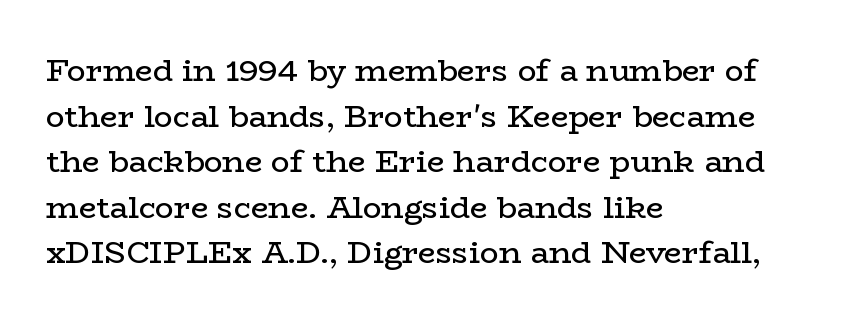
Spacing between characters is what you'd get straight out of the box. These lines are set flush left with a ragged right edge. Rendered with straight, roman letterforms. Leading: standard. On a weight scale, this lands at 450 or below.
